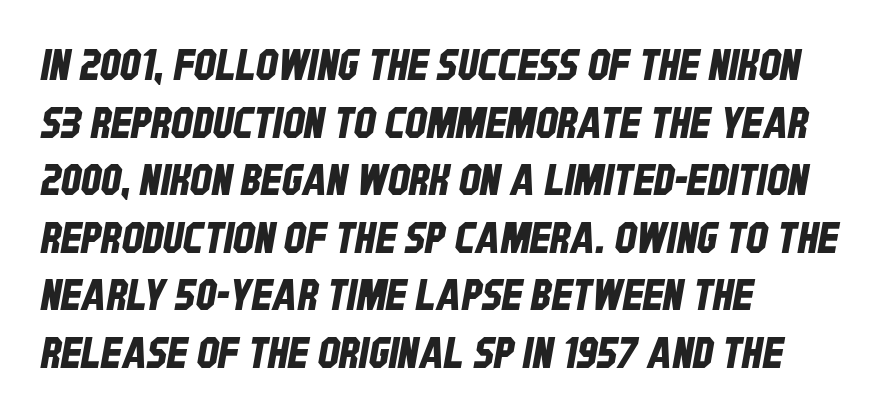
{"serif": "no", "width": "condensed", "stroke_contrast": "low", "x_height": "large", "monospaced": "no", "underline": "no", "align": "left", "line_spacing": "normal", "line_spacing_ratio": 1.34, "letter_spacing": "normal", "letter_spacing_em": 0.0, "glyph_px": 43}
